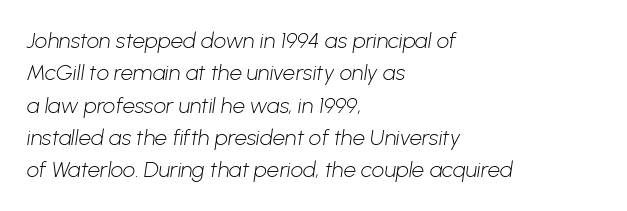
Q: Is the text bold? A: No.
Q: Is the text underlined? A: No.
Q: How is the paragraph aligned? A: Left-aligned.
Q: Is the spacing between letters normal or unusually wide? A: Normal.
Q: Is the spacing between lines tight, normal or loose? A: Normal.
